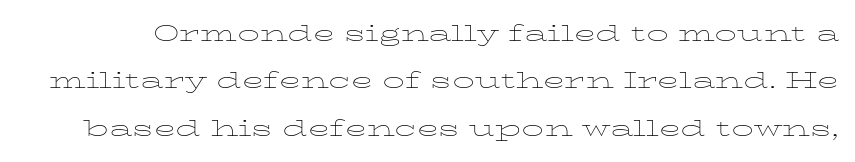
{"italic": "no", "bold": "no", "underline": "no", "line_spacing": "loose", "line_spacing_ratio": 2.15, "letter_spacing": "normal", "letter_spacing_em": 0.0, "glyph_px": 22}
